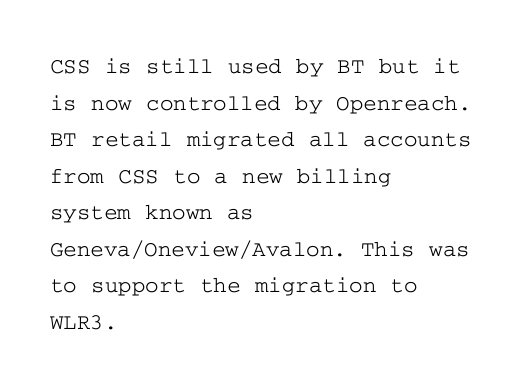
Q: Is the text italic (slanted)? A: No, it is upright.
Q: Is the text underlined? A: No.
Q: How is the paragraph aligned? A: Left-aligned.
Q: Is the spacing between letters normal or unusually wide? A: Normal.
Q: Is the spacing between lines tight, normal or loose? A: Normal.
